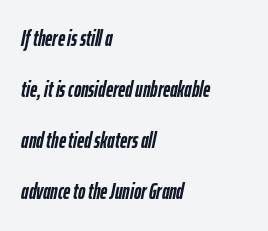
{"italic": "yes", "lean": "right", "slant_degrees": 12, "bold": "yes", "underline": "no", "align": "left", "line_spacing": "loose", "line_spacing_ratio": 2.32, "letter_spacing": "normal", "letter_spacing_em": 0.0, "glyph_px": 22}
